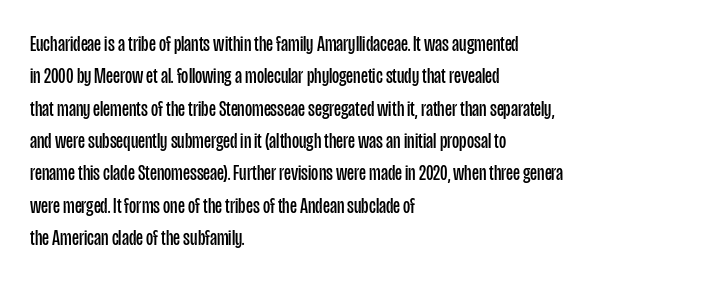
{"italic": "no", "bold": "no", "underline": "no", "align": "left", "line_spacing": "normal", "line_spacing_ratio": 1.47, "letter_spacing": "normal", "letter_spacing_em": 0.0, "glyph_px": 22}
